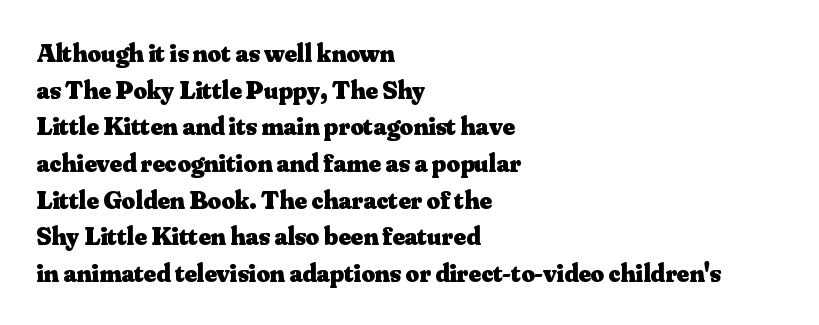
Q: Is the text bold? A: Yes.
Q: Is the text italic (slanted)? A: No, it is upright.
Q: Is the text underlined? A: No.
Q: How is the paragraph aligned? A: Left-aligned.
Q: Is the spacing between letters normal or unusually wide? A: Normal.
Q: Is the spacing between lines tight, normal or loose? A: Normal.
